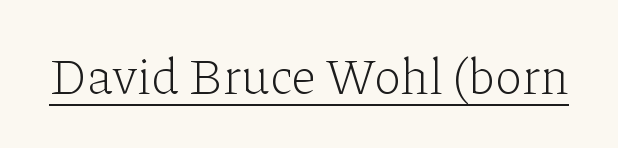
Q: Is the text bold? A: No.
Q: Is the text italic (slanted)? A: No, it is upright.
Q: Is the typeface a serif or a sans-serif typeface? A: Serif.
Q: Is the text underlined? A: Yes.
Q: Is the spacing between letters normal or unusually wide? A: Normal.
Q: Width (condensed, normal, or wide)? A: Normal.
Q: Stroke contrast? A: Low.
Q: x-height? A: Medium.
Q: Monospaced? A: No.
